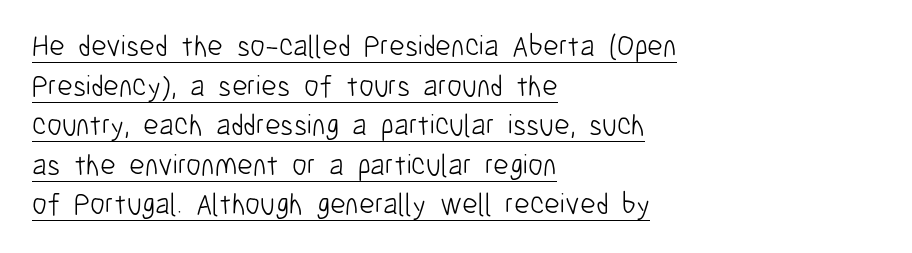
{"serif": "no", "italic": "no", "bold": "no", "weight": "light", "width": "condensed", "stroke_contrast": "low", "x_height": "medium", "monospaced": "no", "underline": "yes", "align": "left", "line_spacing": "normal", "line_spacing_ratio": 1.32, "letter_spacing": "normal", "letter_spacing_em": 0.0, "glyph_px": 30}
